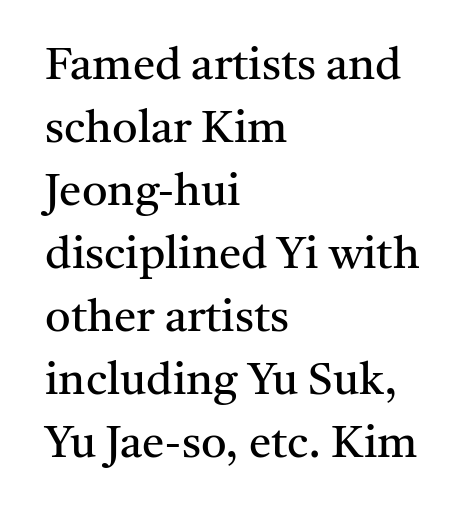
{"serif": "yes", "italic": "no", "bold": "no", "weight": "regular", "width": "normal", "stroke_contrast": "medium", "x_height": "medium", "monospaced": "no", "underline": "no", "align": "left", "line_spacing": "normal", "line_spacing_ratio": 1.4, "letter_spacing": "normal", "letter_spacing_em": 0.0, "glyph_px": 45}
